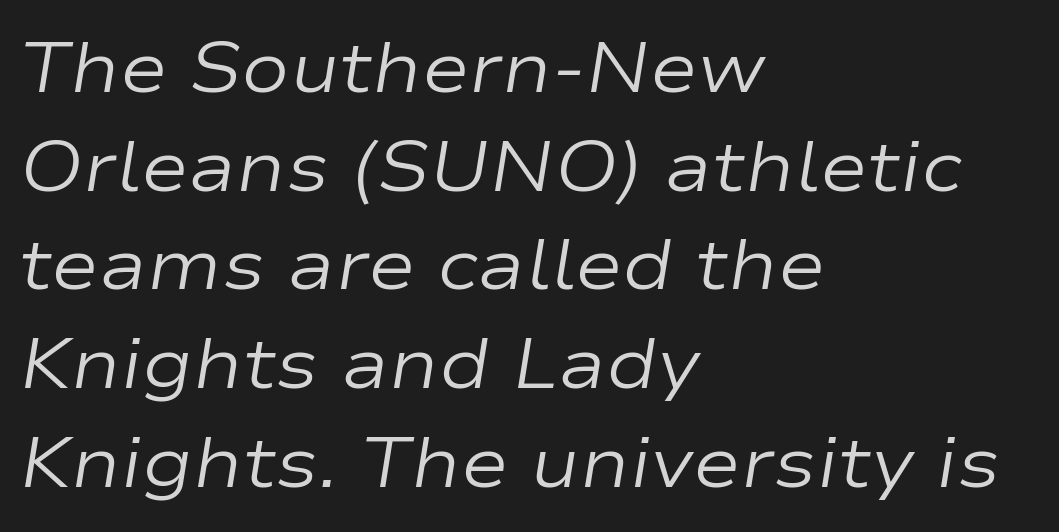
Q: Is the text bold? A: No.
Q: Is the text italic (slanted)? A: Yes, it leans right by about 9 degrees.
Q: Is the text underlined? A: No.
Q: How is the paragraph aligned? A: Left-aligned.
Q: Is the spacing between letters normal or unusually wide? A: Normal.
Q: Is the spacing between lines tight, normal or loose? A: Normal.
Q: Width (condensed, normal, or wide)? A: Wide.
Q: Stroke contrast? A: Low.
Q: x-height? A: Medium.
Q: Monospaced? A: No.
